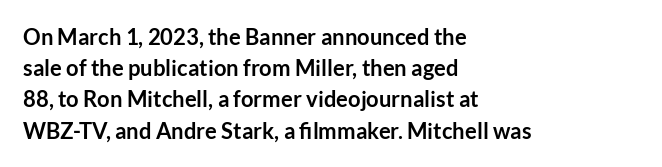
The image shows 22 px bold type, upright; set left-aligned, normal line spacing (1.42x), normal letter spacing, not underlined.
